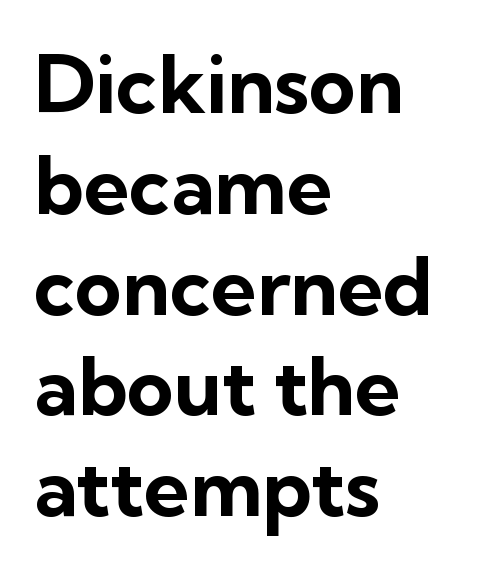
The image shows 80 px bold sans-serif type, upright; set left-aligned, normal line spacing (1.26x), normal letter spacing, not underlined; low stroke contrast and a medium x-height.
